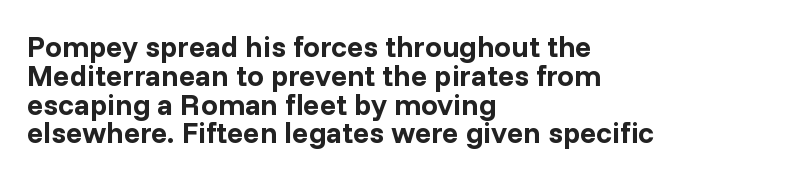
A classic flush-left, rag-right setting is used for this passage. Typographic density is high because the face is bold. The string is rendered with underlining switched off. Vertical strokes here are truly vertical. Do the characters align in a grid? No, the font is proportional.
